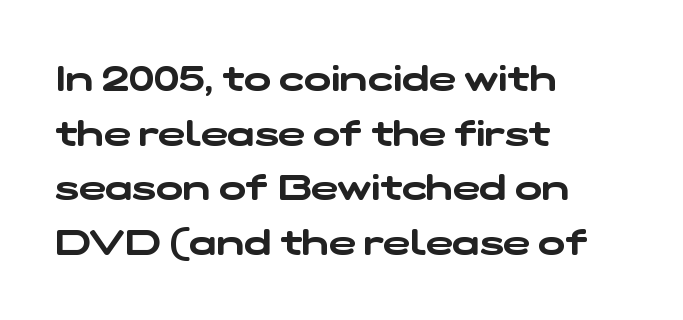
Q: Is the typeface a serif or a sans-serif typeface? A: Sans-serif.
Q: Is the text underlined? A: No.
Q: How is the paragraph aligned? A: Left-aligned.
Q: Is the spacing between letters normal or unusually wide? A: Normal.
Q: Is the spacing between lines tight, normal or loose? A: Normal.
Q: Width (condensed, normal, or wide)? A: Wide.
Q: Stroke contrast? A: Low.
Q: x-height? A: Medium.
Q: Monospaced? A: No.
